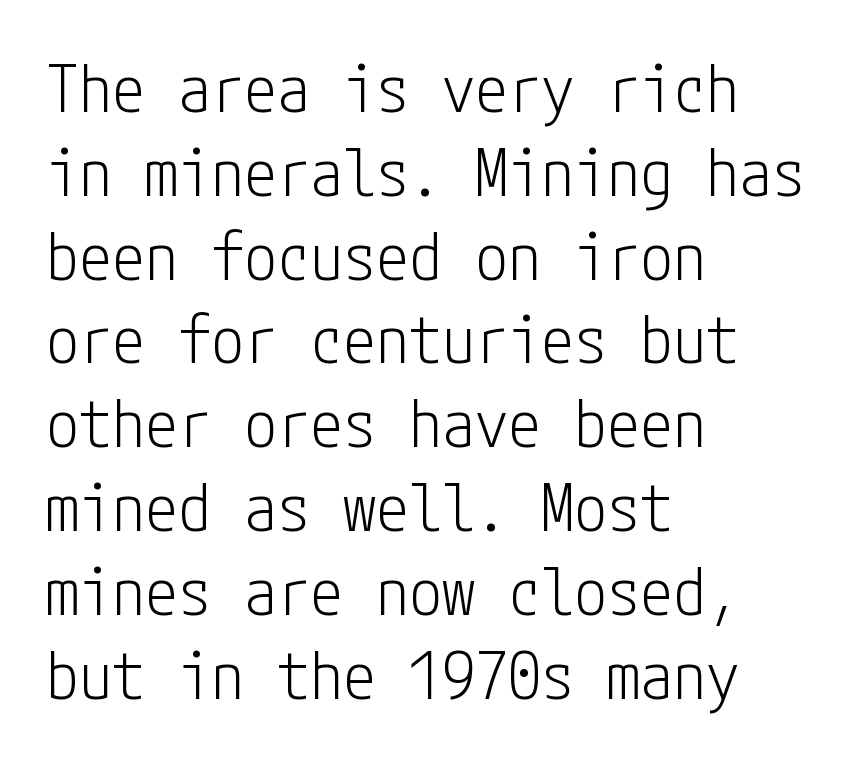
{"serif": "no", "italic": "no", "bold": "no", "weight": "light", "width": "condensed", "stroke_contrast": "low", "x_height": "medium", "underline": "no", "align": "left", "line_spacing": "normal", "line_spacing_ratio": 1.27, "letter_spacing": "normal", "letter_spacing_em": 0.0, "glyph_px": 66}
